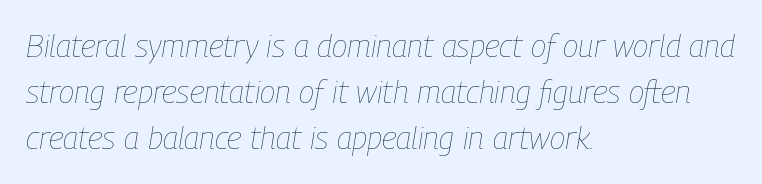
{"italic": "yes", "lean": "right", "slant_degrees": 9, "bold": "no", "weight": "thin", "width": "condensed", "stroke_contrast": "low", "x_height": "medium", "monospaced": "no", "underline": "no", "align": "left", "line_spacing": "normal", "line_spacing_ratio": 1.44, "letter_spacing": "normal", "letter_spacing_em": 0.0, "glyph_px": 32}
